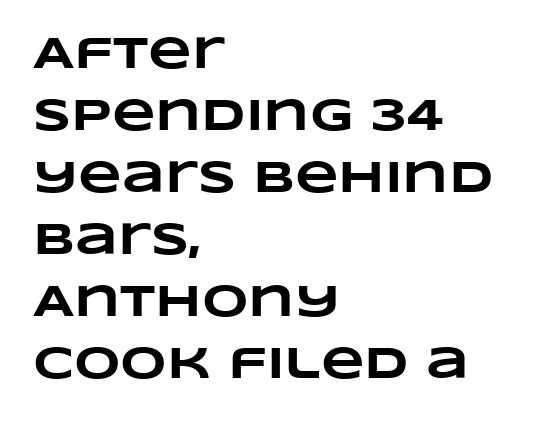
The image shows 45 px heavy, wide type; set left-aligned, normal line spacing (1.38x), normal letter spacing, not underlined; low stroke contrast and a large x-height.
